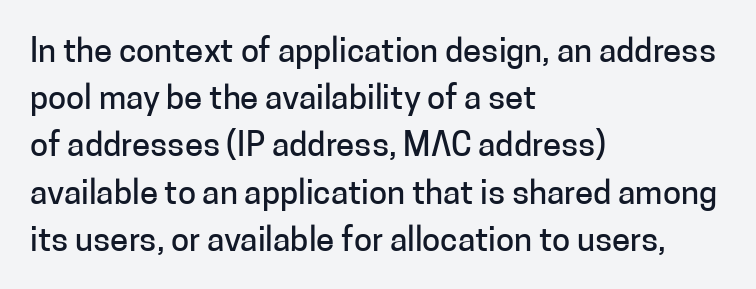
The image shows 33 px sans-serif type, upright; set left-aligned, normal line spacing (1.43x), normal letter spacing, not underlined; low stroke contrast and a medium x-height.
